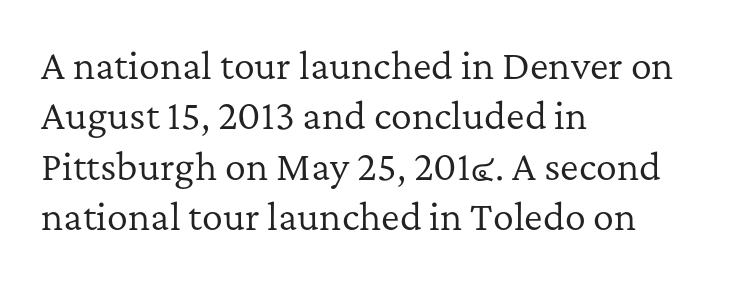
Q: Is the text bold? A: No.
Q: Is the text italic (slanted)? A: No, it is upright.
Q: Is the typeface a serif or a sans-serif typeface? A: Serif.
Q: Is the text underlined? A: No.
Q: How is the paragraph aligned? A: Left-aligned.
Q: Is the spacing between letters normal or unusually wide? A: Normal.
Q: Is the spacing between lines tight, normal or loose? A: Normal.
Q: Width (condensed, normal, or wide)? A: Normal.
Q: Stroke contrast? A: Low.
Q: x-height? A: Medium.
Q: Monospaced? A: No.
